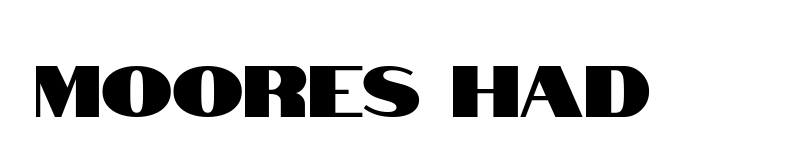
The image shows 72 px condensed sans-serif type, upright; set normal letter spacing, not underlined; high stroke contrast and a large x-height.
